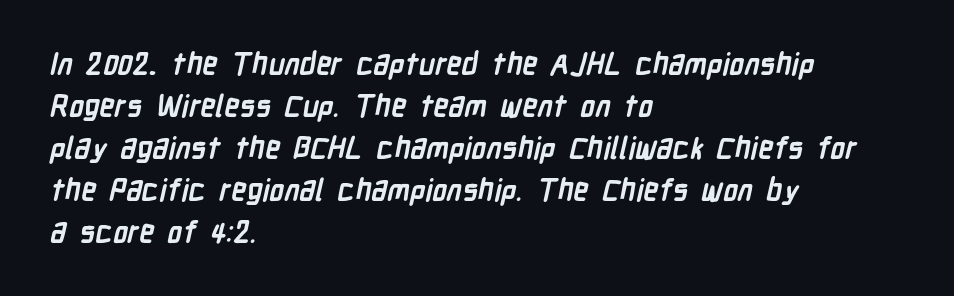
Q: Is the text bold? A: Yes.
Q: Is the typeface a serif or a sans-serif typeface? A: Sans-serif.
Q: Is the text underlined? A: No.
Q: How is the paragraph aligned? A: Left-aligned.
Q: Is the spacing between letters normal or unusually wide? A: Normal.
Q: Is the spacing between lines tight, normal or loose? A: Normal.
Q: Width (condensed, normal, or wide)? A: Condensed.
Q: Stroke contrast? A: Low.
Q: x-height? A: Medium.
Q: Monospaced? A: No.
